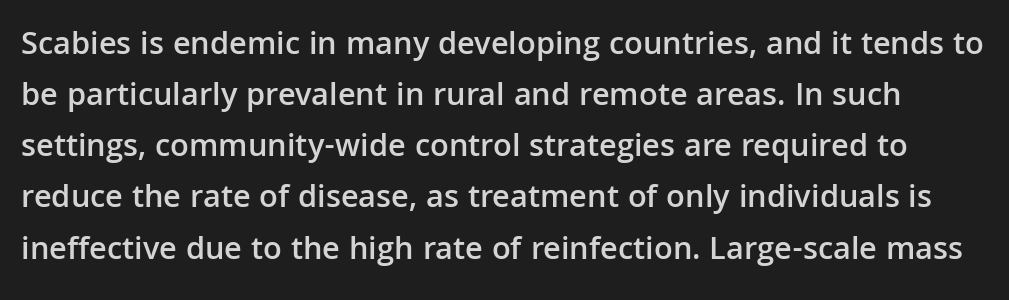
{"serif": "no", "italic": "no", "bold": "semi", "weight": "semibold", "width": "normal", "stroke_contrast": "low", "x_height": "medium", "monospaced": "no", "underline": "no", "line_spacing": "normal", "line_spacing_ratio": 1.55, "letter_spacing": "normal", "letter_spacing_em": 0.0, "glyph_px": 33}
